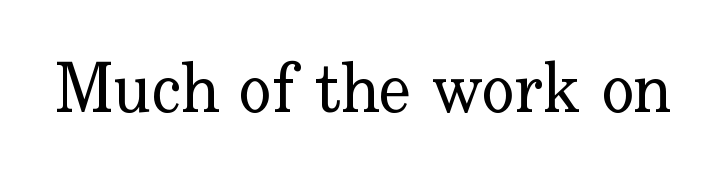
Spacing verdict: proportional, widths tailored to each character. The area under the type is left untouched. The rendering shows small feet on the letterforms — a serif design. Designer's note — italics off, roman on. On a weight scale, this lands at 450 or below. Short note: letters normally spaced.
